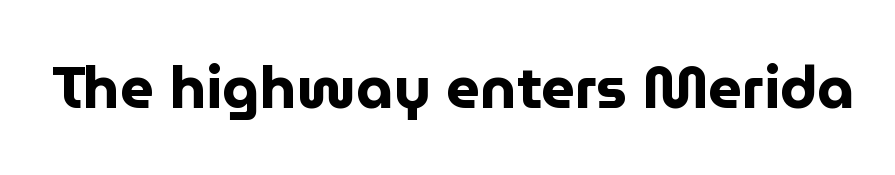
The zone under the glyphs is completely vacant. The designer went with a sans here, leaving each stem footless. A full-strength bold gives these letters their thick strokes. Is there any slant? The stems are plumb. You could not count columns in this text — the font is proportionally spaced.
